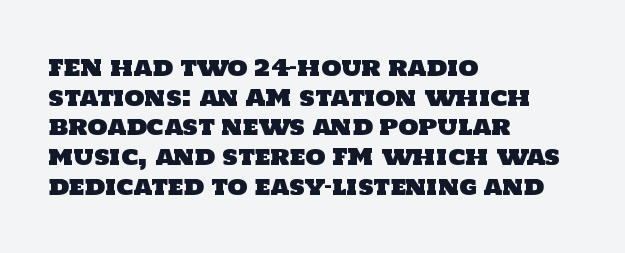
Q: Is the text underlined? A: No.
Q: How is the paragraph aligned? A: Left-aligned.
Q: Is the spacing between letters normal or unusually wide? A: Normal.
Q: Is the spacing between lines tight, normal or loose? A: Normal.
